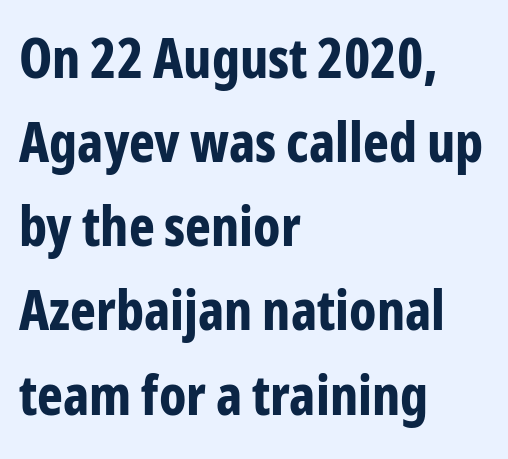
Q: Is the text bold? A: Yes.
Q: Is the text italic (slanted)? A: No, it is upright.
Q: Is the typeface a serif or a sans-serif typeface? A: Sans-serif.
Q: Is the text underlined? A: No.
Q: How is the paragraph aligned? A: Left-aligned.
Q: Is the spacing between letters normal or unusually wide? A: Normal.
Q: Is the spacing between lines tight, normal or loose? A: Normal.
Q: Width (condensed, normal, or wide)? A: Condensed.
Q: Stroke contrast? A: Low.
Q: x-height? A: Medium.
Q: Monospaced? A: No.
